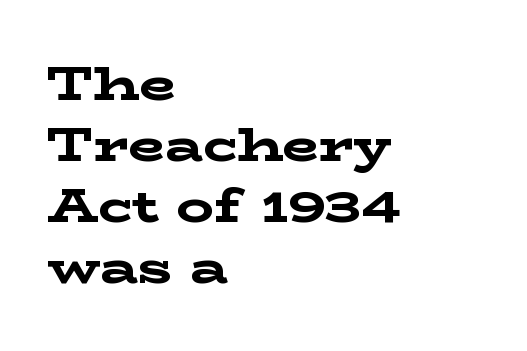
The image shows 47 px bold, wide serif type, upright; set left-aligned, normal line spacing (1.3x), normal letter spacing, not underlined; low stroke contrast and a medium x-height.
